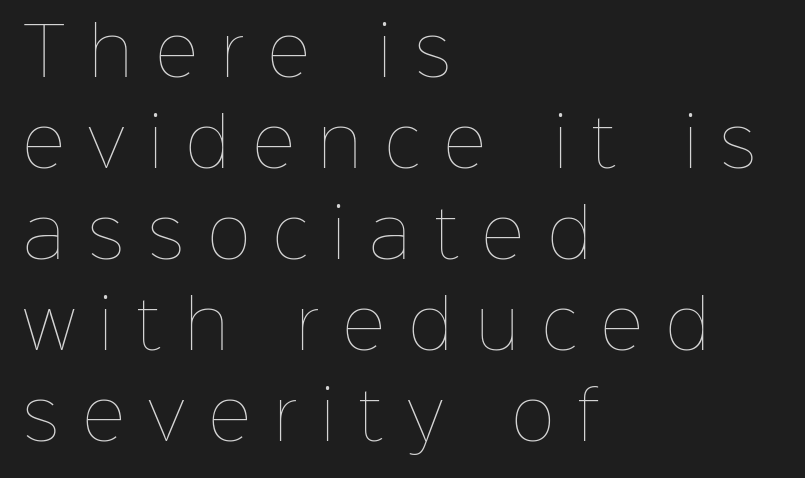
The gaps between neighbouring characters are conspicuously large. Stroke mass is kept to a normal reading level or below. The typesetter chose a ragged-right arrangement here. Think of a printed novel: that variable character pitch is what you see here. Underlining? Definitely not there. Rows of type keep a routine distance in the vertical direction.
